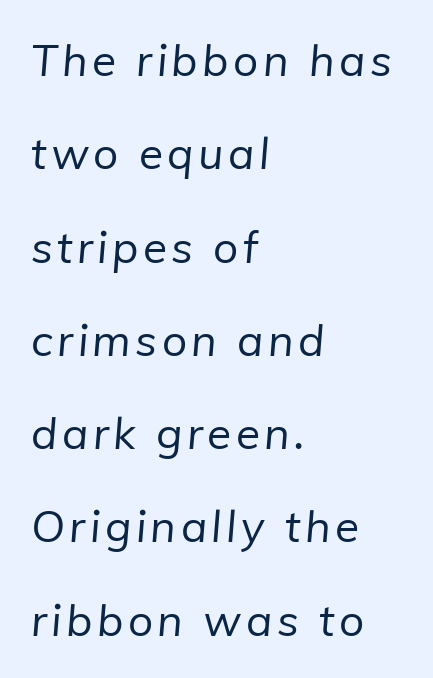
{"serif": "no", "bold": "no", "weight": "regular", "width": "normal", "stroke_contrast": "low", "x_height": "medium", "monospaced": "no", "underline": "no", "align": "left", "line_spacing": "loose", "line_spacing_ratio": 2.12, "glyph_px": 44}
